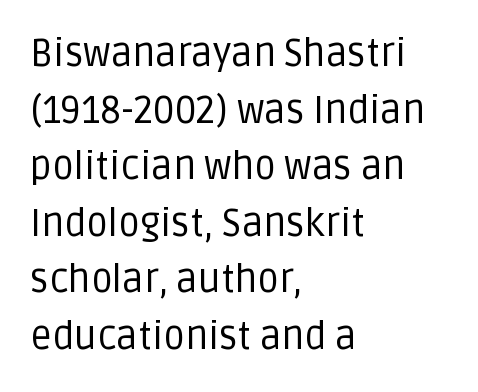
Q: Is the text bold? A: No.
Q: Is the text italic (slanted)? A: No, it is upright.
Q: Is the typeface a serif or a sans-serif typeface? A: Sans-serif.
Q: Is the text underlined? A: No.
Q: How is the paragraph aligned? A: Left-aligned.
Q: Is the spacing between letters normal or unusually wide? A: Normal.
Q: Is the spacing between lines tight, normal or loose? A: Normal.
Q: Width (condensed, normal, or wide)? A: Normal.
Q: Stroke contrast? A: Low.
Q: x-height? A: Large.
Q: Monospaced? A: No.
